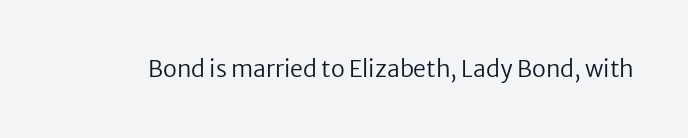
The image shows 23 px text type, upright; set normal letter spacing, not underlined.
